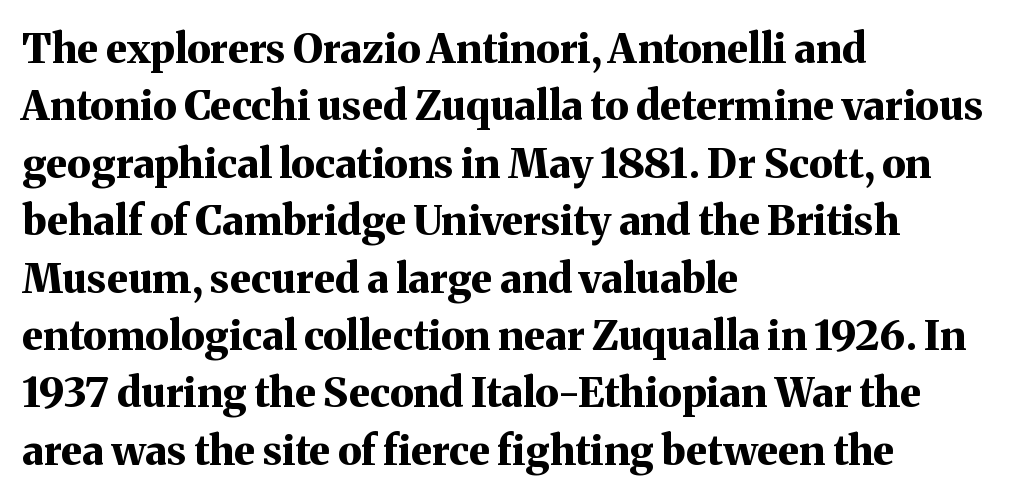
The lines sit at an ordinary, default distance from one another. The typography opts for an upright posture over an oblique one. You can tell from the footed stems that serif type was used. Here the glyphs are tracked normally, forming tight word shapes. Unmarked baselines from the first word to the last.
